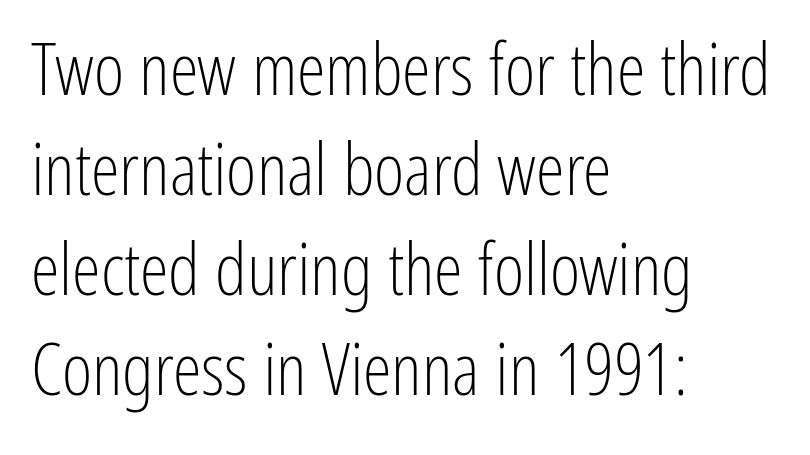
{"serif": "no", "italic": "no", "bold": "no", "weight": "light", "width": "condensed", "stroke_contrast": "low", "x_height": "medium", "monospaced": "no", "underline": "no", "align": "left", "line_spacing": "normal", "line_spacing_ratio": 1.37, "letter_spacing": "normal", "letter_spacing_em": 0.0, "glyph_px": 73}
